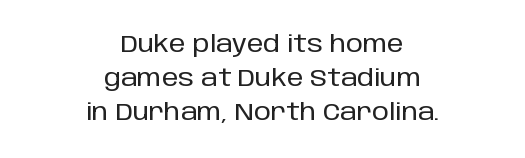
The image shows 24 px text type, upright; set centered, normal line spacing (1.41x), normal letter spacing, not underlined.
